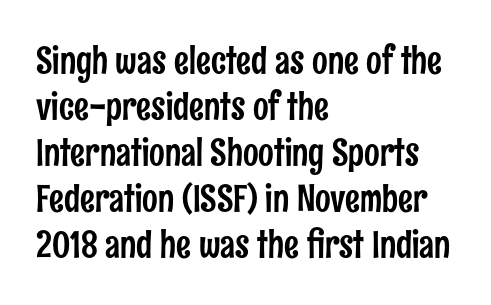
{"serif": "no", "italic": "no", "width": "condensed", "stroke_contrast": "low", "x_height": "medium", "monospaced": "no", "underline": "no", "align": "left", "line_spacing_ratio": 1.24, "letter_spacing": "normal", "letter_spacing_em": 0.0, "glyph_px": 37}
